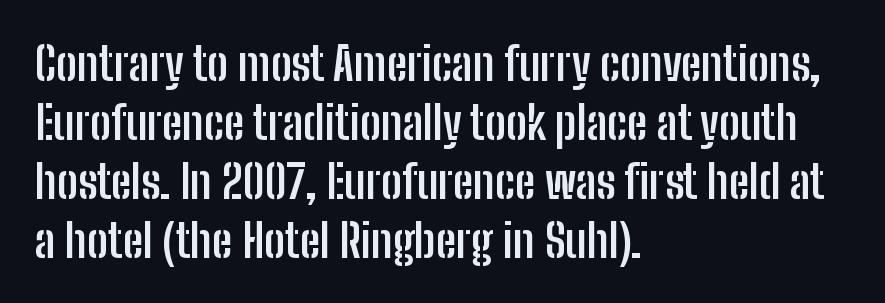
Q: Is the text bold? A: Yes.
Q: Is the text italic (slanted)? A: No, it is upright.
Q: Is the typeface a serif or a sans-serif typeface? A: Sans-serif.
Q: Is the text underlined? A: No.
Q: How is the paragraph aligned? A: Left-aligned.
Q: Is the spacing between letters normal or unusually wide? A: Normal.
Q: Is the spacing between lines tight, normal or loose? A: Normal.
Q: Width (condensed, normal, or wide)? A: Condensed.
Q: Stroke contrast? A: Low.
Q: x-height? A: Medium.
Q: Monospaced? A: No.
